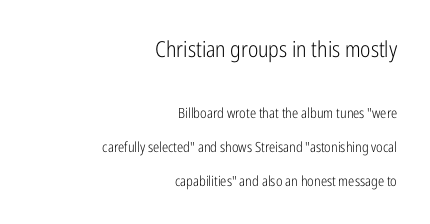
The image shows 22 px text type, upright; set right-aligned, loose line spacing (2.4x), normal letter spacing, not underlined; the first (top) block is 1.57x larger.
